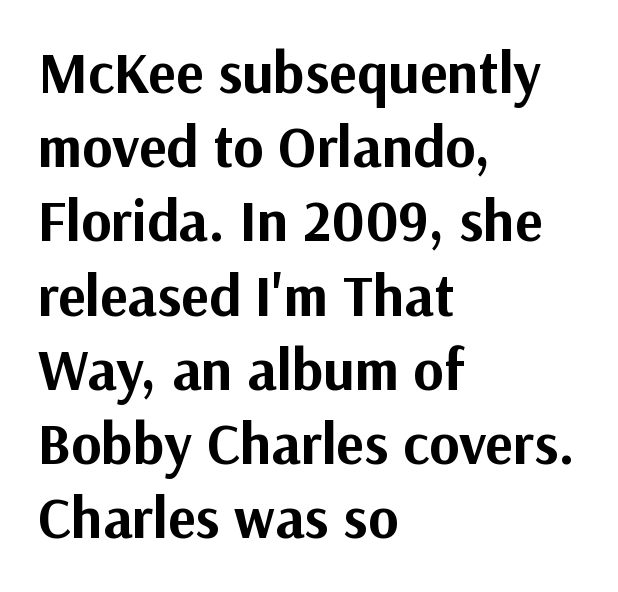
Q: Is the text bold? A: Yes.
Q: Is the text italic (slanted)? A: No, it is upright.
Q: Is the typeface a serif or a sans-serif typeface? A: Sans-serif.
Q: Is the text underlined? A: No.
Q: How is the paragraph aligned? A: Left-aligned.
Q: Is the spacing between letters normal or unusually wide? A: Normal.
Q: Is the spacing between lines tight, normal or loose? A: Normal.
Q: Width (condensed, normal, or wide)? A: Normal.
Q: Stroke contrast? A: Medium.
Q: x-height? A: Medium.
Q: Monospaced? A: No.
